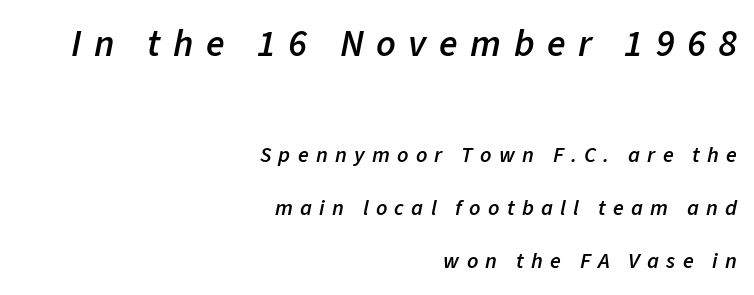
The image shows 38 px semibold type, italic (leaning right); set right-aligned, loose line spacing (2.41x), unusually wide letter spacing (+0.33 em), not underlined; the first (top) block is 1.73x larger; low stroke contrast and a medium x-height.
